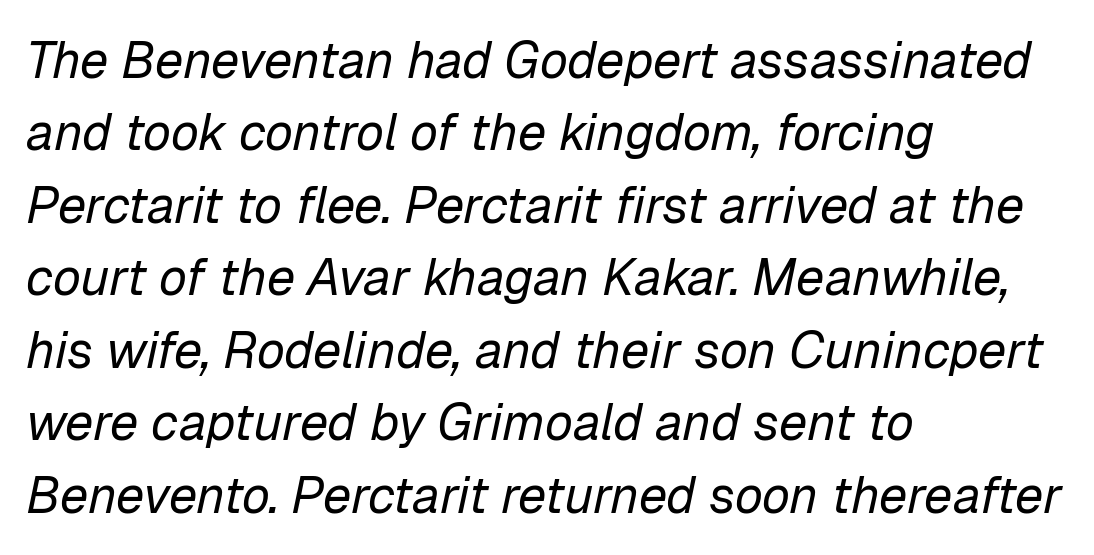
Q: Is the text bold? A: No.
Q: Is the text italic (slanted)? A: Yes, it leans right by about 12 degrees.
Q: Is the text underlined? A: No.
Q: How is the paragraph aligned? A: Left-aligned.
Q: Is the spacing between letters normal or unusually wide? A: Normal.
Q: Is the spacing between lines tight, normal or loose? A: Normal.
Q: Width (condensed, normal, or wide)? A: Normal.
Q: Stroke contrast? A: Low.
Q: x-height? A: Medium.
Q: Monospaced? A: No.
